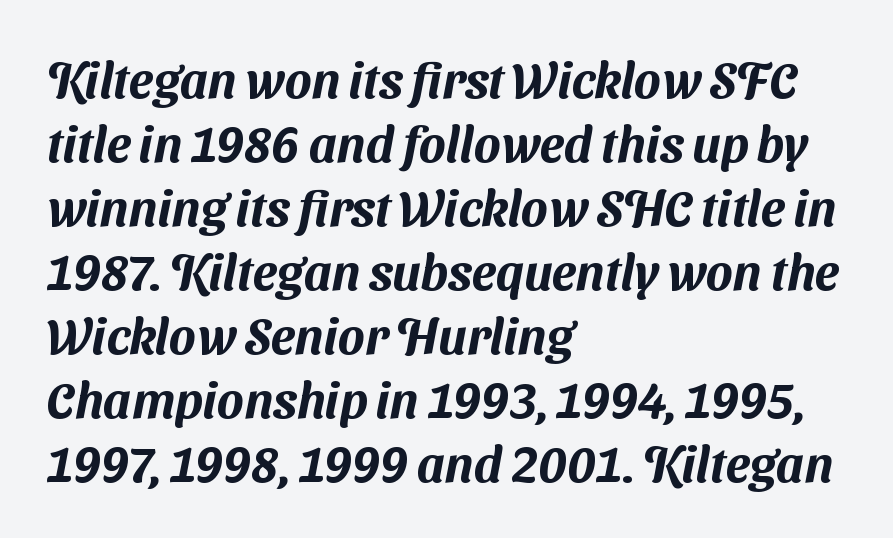
Q: Is the typeface a serif or a sans-serif typeface? A: Sans-serif.
Q: Is the text underlined? A: No.
Q: How is the paragraph aligned? A: Left-aligned.
Q: Is the spacing between letters normal or unusually wide? A: Normal.
Q: Is the spacing between lines tight, normal or loose? A: Normal.
Q: Width (condensed, normal, or wide)? A: Normal.
Q: Stroke contrast? A: Medium.
Q: x-height? A: Medium.
Q: Monospaced? A: No.
